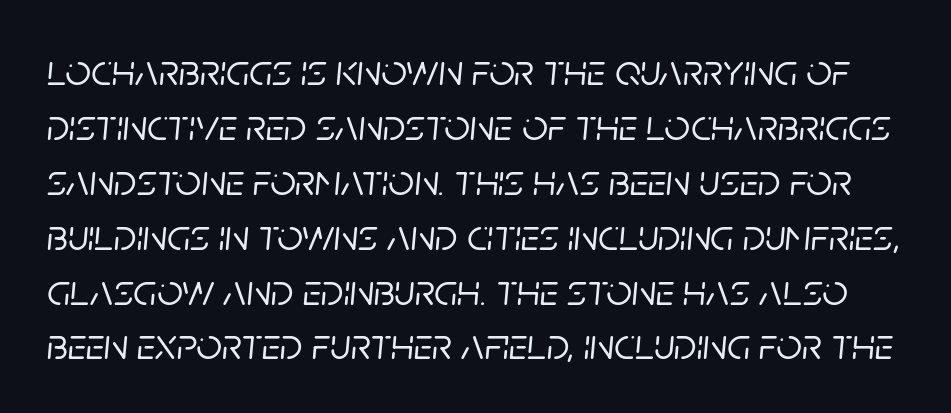
Observe the lean: these are italic letterforms. The tracking reads as untouched default to a designer's eye. Varying glyph widths throughout — classic text-font behaviour. The space beneath each line is pristine and unruled.
